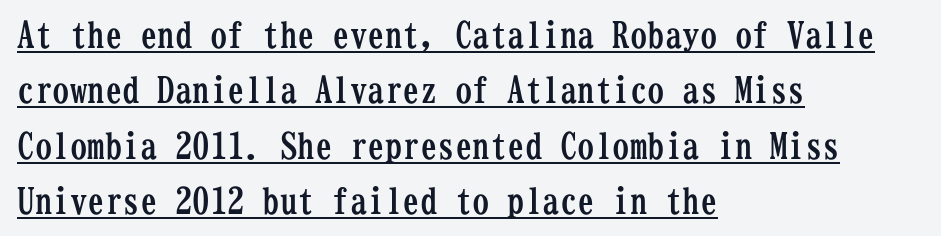
If you drew a ruler down the left edge, every line would touch it. These words are printed bold, with thick strokes throughout. Standard letterfit; no display-style spreading of the glyphs. Each line of the rendering has a horizontal stroke beneath the glyphs. Upright lettering throughout.
